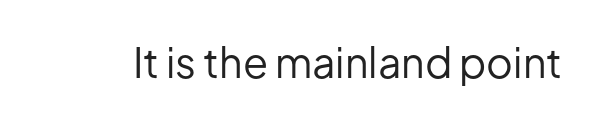
{"serif": "no", "italic": "no", "bold": "no", "weight": "regular", "width": "normal", "stroke_contrast": "low", "x_height": "medium", "monospaced": "no", "underline": "no", "letter_spacing": "normal", "letter_spacing_em": 0.0, "glyph_px": 41}
